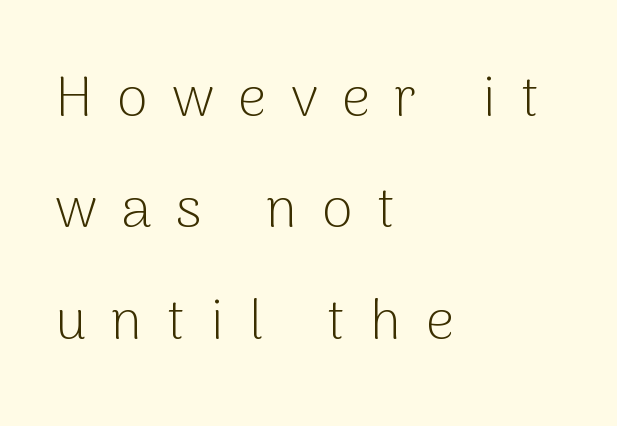
Q: Is the text bold? A: No.
Q: Is the text italic (slanted)? A: No, it is upright.
Q: Is the typeface a serif or a sans-serif typeface? A: Sans-serif.
Q: Is the text underlined? A: No.
Q: How is the paragraph aligned? A: Left-aligned.
Q: Is the spacing between letters normal or unusually wide? A: Unusually wide.
Q: Is the spacing between lines tight, normal or loose? A: Loose.
Q: Width (condensed, normal, or wide)? A: Normal.
Q: Stroke contrast? A: Low.
Q: x-height? A: Medium.
Q: Monospaced? A: No.
